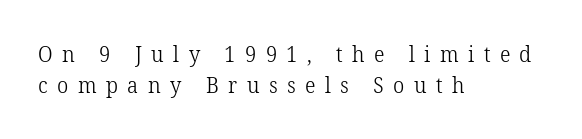
The image shows 22 px text type, upright; set left-aligned, normal line spacing (1.42x), unusually wide letter spacing (+0.43 em), not underlined.
